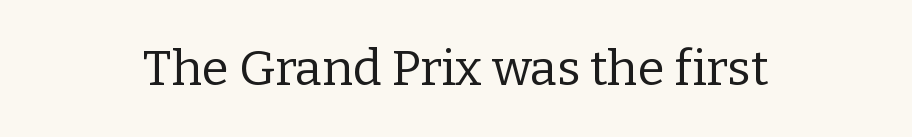
The image shows 49 px regular-weight serif type, upright; set centered, normal letter spacing, not underlined; low stroke contrast and a medium x-height.
